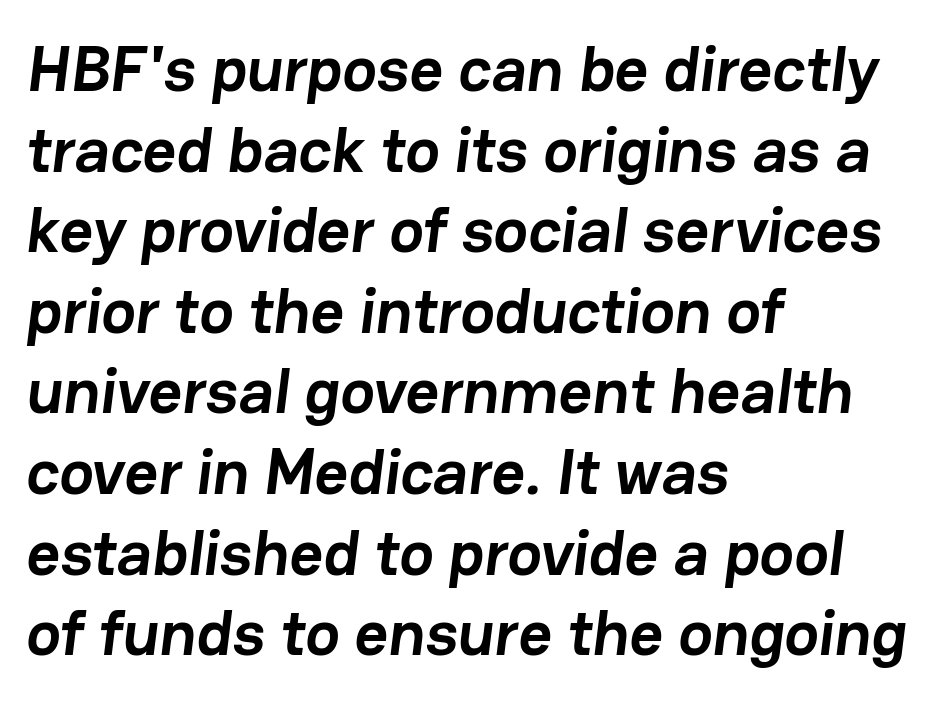
The image shows 65 px semibold sans-serif type; set left-aligned, line spacing 1.24x, normal letter spacing, not underlined; low stroke contrast and a medium x-height.
